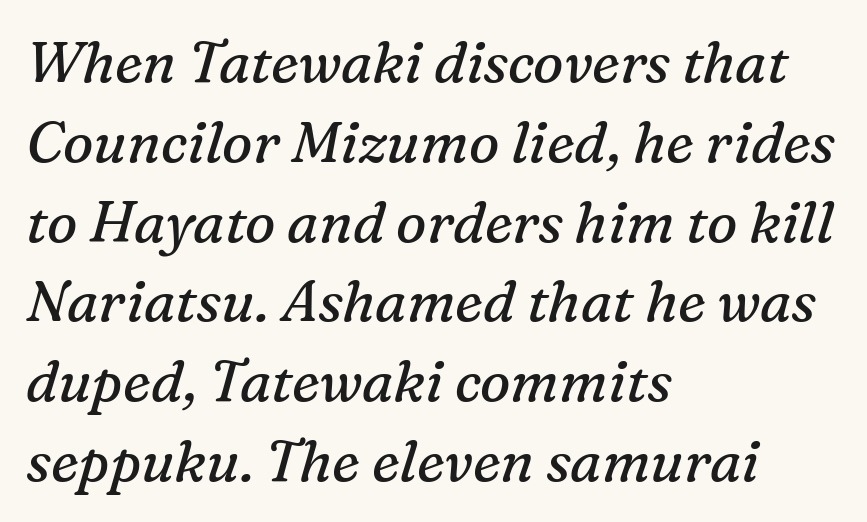
{"serif": "yes", "italic": "yes", "lean": "right", "slant_degrees": 16, "bold": "no", "weight": "regular", "width": "normal", "stroke_contrast": "medium", "x_height": "medium", "monospaced": "no", "underline": "no", "align": "left", "line_spacing": "normal", "line_spacing_ratio": 1.4, "letter_spacing": "normal", "letter_spacing_em": 0.0, "glyph_px": 57}
